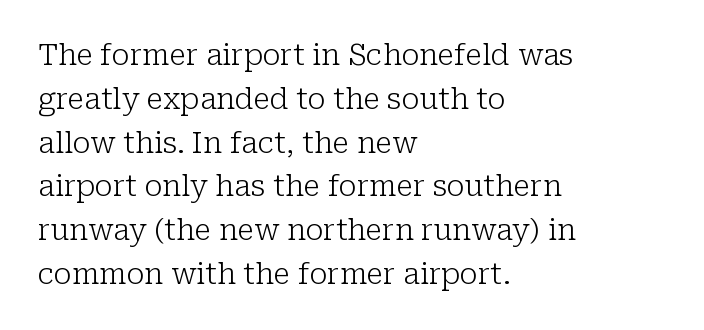
Q: Is the text bold? A: No.
Q: Is the text italic (slanted)? A: No, it is upright.
Q: Is the typeface a serif or a sans-serif typeface? A: Serif.
Q: Is the text underlined? A: No.
Q: How is the paragraph aligned? A: Left-aligned.
Q: Is the spacing between letters normal or unusually wide? A: Normal.
Q: Is the spacing between lines tight, normal or loose? A: Normal.
Q: Width (condensed, normal, or wide)? A: Normal.
Q: Stroke contrast? A: Low.
Q: x-height? A: Medium.
Q: Monospaced? A: No.
